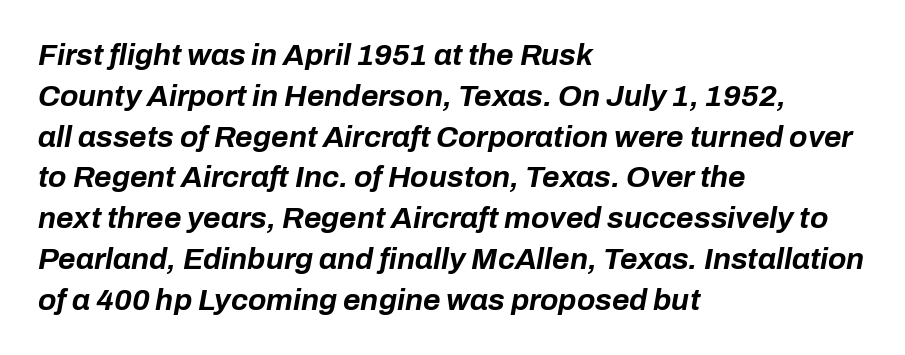
{"italic": "yes", "lean": "right", "slant_degrees": 10, "bold": "yes", "weight": "bold", "width": "normal", "stroke_contrast": "low", "x_height": "medium", "monospaced": "no", "underline": "no", "align": "left", "line_spacing": "normal", "line_spacing_ratio": 1.36, "letter_spacing": "normal", "letter_spacing_em": 0.0, "glyph_px": 30}
